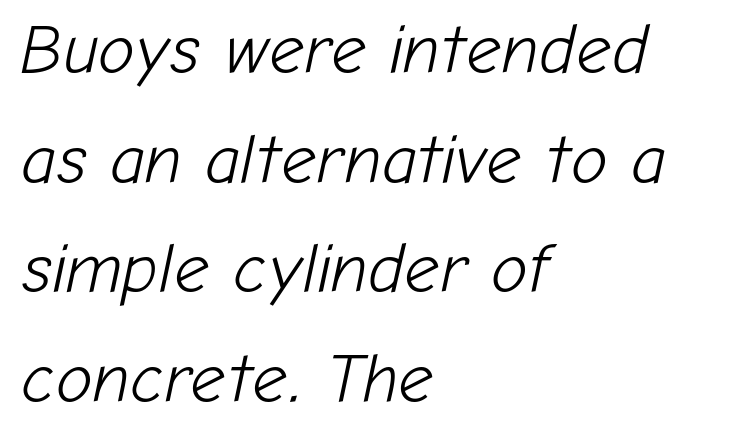
Q: Is the text bold? A: No.
Q: Is the text italic (slanted)? A: Yes, it leans right by about 12 degrees.
Q: Is the text underlined? A: No.
Q: How is the paragraph aligned? A: Left-aligned.
Q: Is the spacing between letters normal or unusually wide? A: Normal.
Q: Is the spacing between lines tight, normal or loose? A: Normal.
Q: Width (condensed, normal, or wide)? A: Normal.
Q: Stroke contrast? A: Low.
Q: x-height? A: Medium.
Q: Monospaced? A: No.
